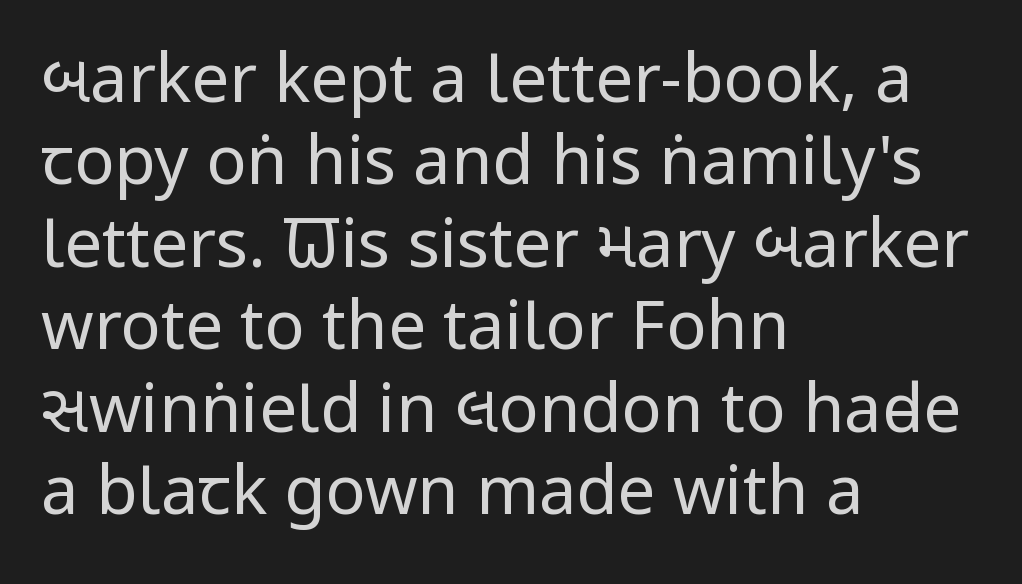
The image shows 67 px regular-weight, condensed sans-serif type, upright; set left-aligned, line spacing 1.23x, normal letter spacing, not underlined; low stroke contrast and a large x-height.
